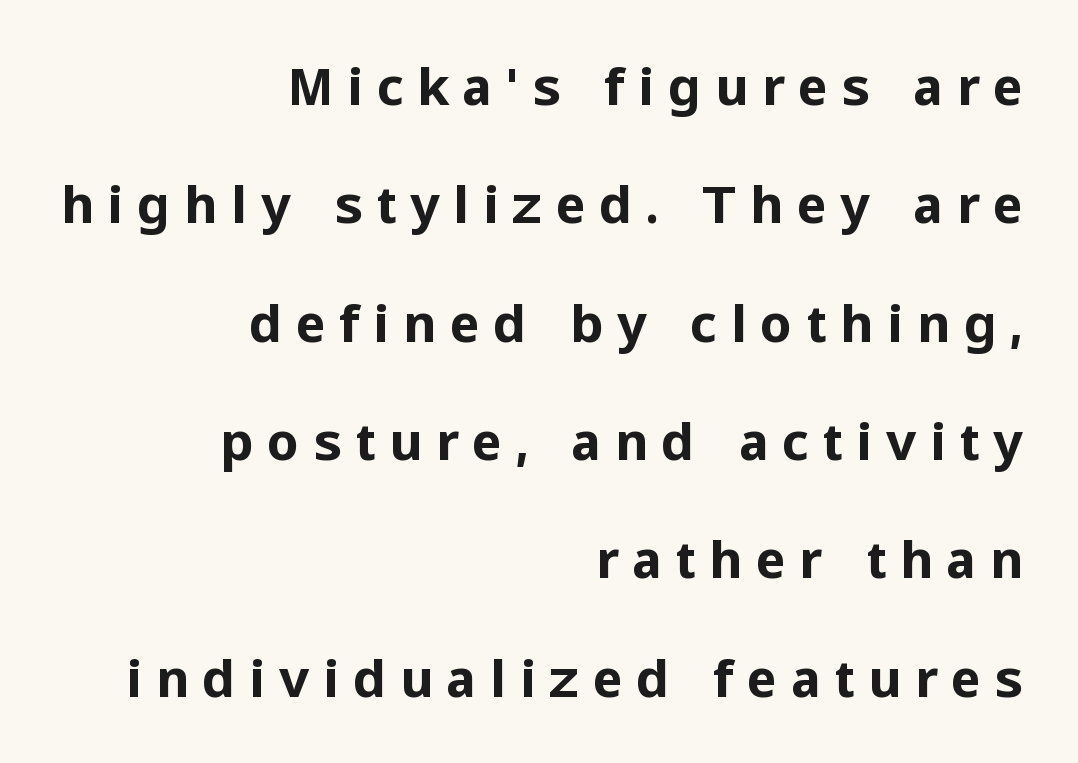
The characters look thick and weighty, a clear bold. A typesetter would label this face a sans. These lines are rendered in a variable-pitch font. Does the leading feel generous? Absolutely, it's lavish.
